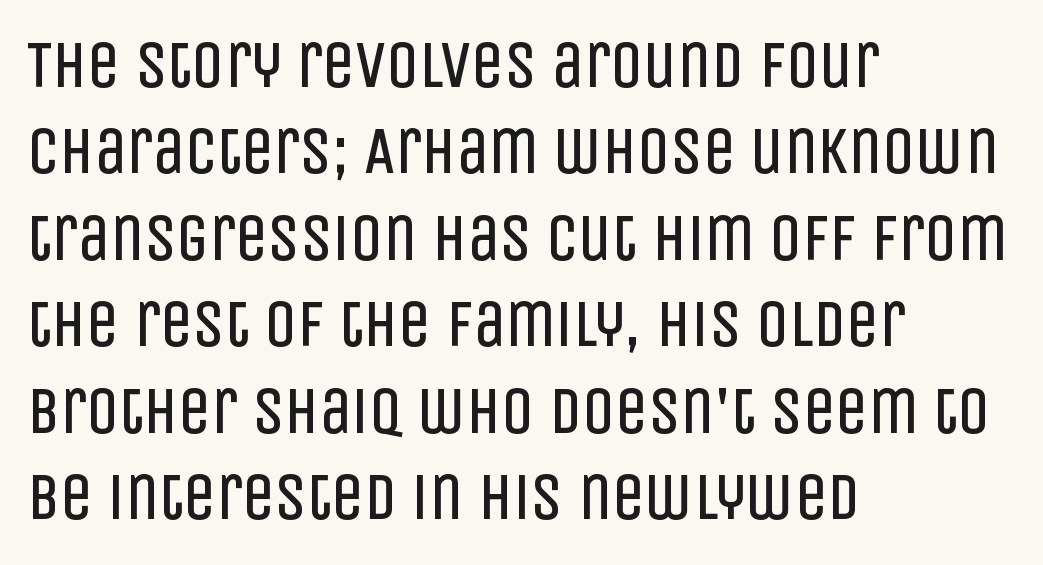
Regarding leading, the lines here are spaced in the standard way. The typesetting does not lean heavy: it is not bold. These lines stack with their left ends in a neat column. Look at the tracking — it's just the regular setting, nothing added.
